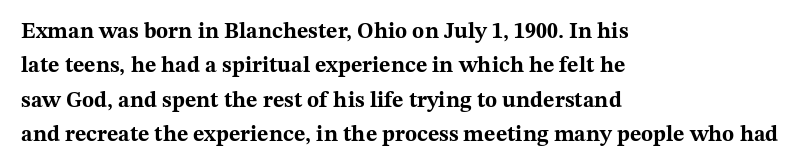
Q: Is the text bold? A: Yes.
Q: Is the text italic (slanted)? A: No, it is upright.
Q: Is the text underlined? A: No.
Q: How is the paragraph aligned? A: Left-aligned.
Q: Is the spacing between letters normal or unusually wide? A: Normal.
Q: Is the spacing between lines tight, normal or loose? A: Normal.
